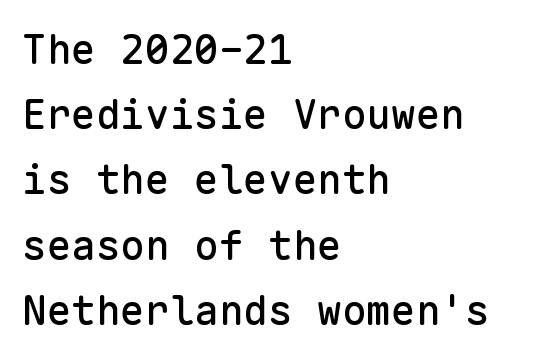
Q: Is the text italic (slanted)? A: No, it is upright.
Q: Is the typeface a serif or a sans-serif typeface? A: Sans-serif.
Q: Is the text underlined? A: No.
Q: How is the paragraph aligned? A: Left-aligned.
Q: Is the spacing between letters normal or unusually wide? A: Normal.
Q: Is the spacing between lines tight, normal or loose? A: Normal.
Q: Width (condensed, normal, or wide)? A: Normal.
Q: Stroke contrast? A: Low.
Q: x-height? A: Medium.
Q: Monospaced? A: Yes.
